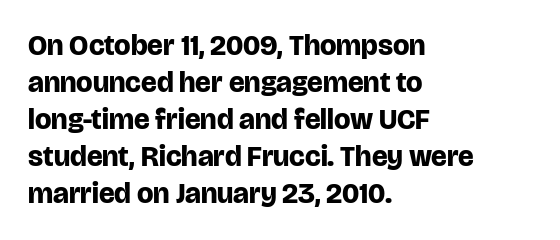
Alignment: flush left. The axis of the letterforms is exactly vertical. Bare-footed words on every line. No feet cap the strokes, marking this as sans-serif type. Look at the stroke-to-counter ratio: heavy, a bold.
